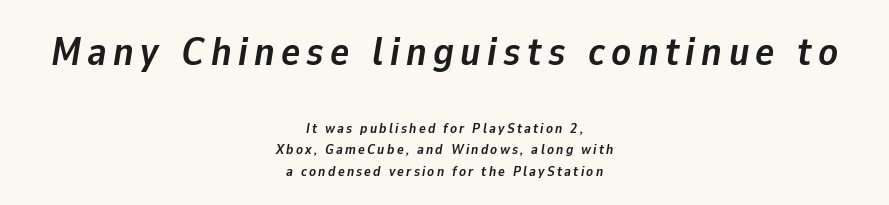
Casual observation: everything's sitting right in the middle. How would I describe the line gaps? Plain and ordinary. Heavy, bold letterforms. Varying glyph widths throughout — classic text-font behaviour. Compared with ordinary roman type, these characters are visibly tilted.
